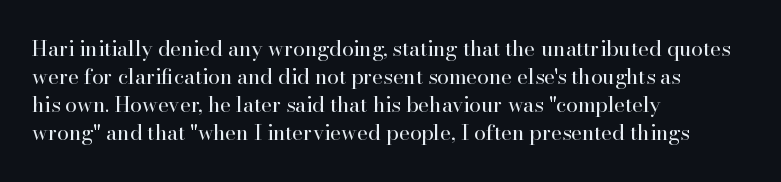
Q: Is the text bold? A: No.
Q: Is the text italic (slanted)? A: No, it is upright.
Q: Is the text underlined? A: No.
Q: How is the paragraph aligned? A: Left-aligned.
Q: Is the spacing between letters normal or unusually wide? A: Normal.
Q: Is the spacing between lines tight, normal or loose? A: Normal.
